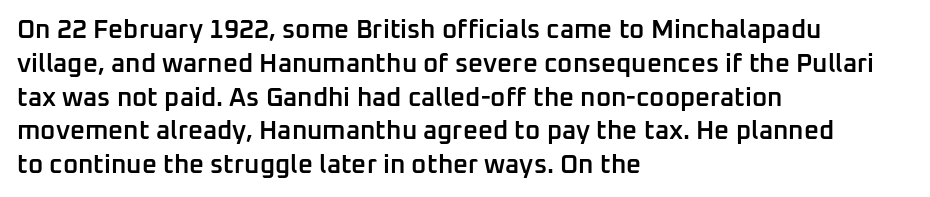
Q: Is the text bold? A: Semi-bold.
Q: Is the text italic (slanted)? A: No, it is upright.
Q: Is the text underlined? A: No.
Q: How is the paragraph aligned? A: Left-aligned.
Q: Is the spacing between letters normal or unusually wide? A: Normal.
Q: Is the spacing between lines tight, normal or loose? A: Normal.
